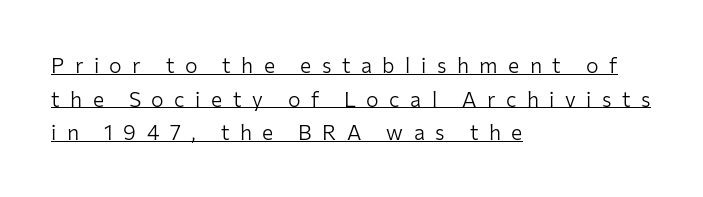
Q: Is the text bold? A: No.
Q: Is the text italic (slanted)? A: No, it is upright.
Q: Is the text underlined? A: Yes.
Q: How is the paragraph aligned? A: Left-aligned.
Q: Is the spacing between letters normal or unusually wide? A: Unusually wide.
Q: Is the spacing between lines tight, normal or loose? A: Normal.
